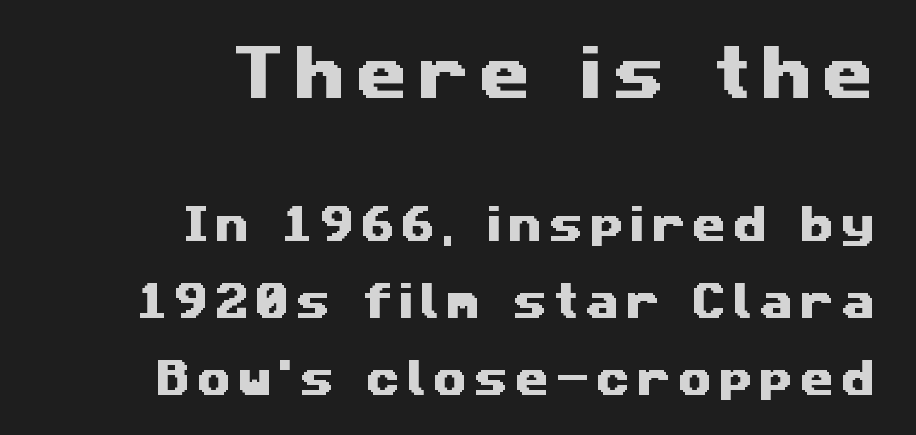
{"serif": "no", "width": "wide", "stroke_contrast": "medium", "x_height": "medium", "monospaced": "no", "underline": "no", "align": "right", "line_spacing": "loose", "line_spacing_ratio": 1.97, "larger_block": "first", "size_ratio": 1.51, "glyph_px": 59}
